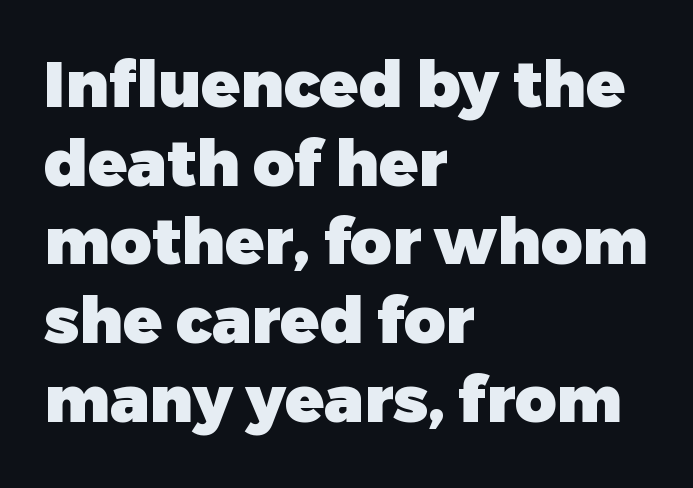
{"serif": "no", "italic": "no", "bold": "yes", "weight": "heavy", "width": "normal", "stroke_contrast": "low", "x_height": "medium", "monospaced": "no", "underline": "no", "align": "left", "line_spacing_ratio": 1.23, "letter_spacing": "normal", "letter_spacing_em": 0.0, "glyph_px": 64}
